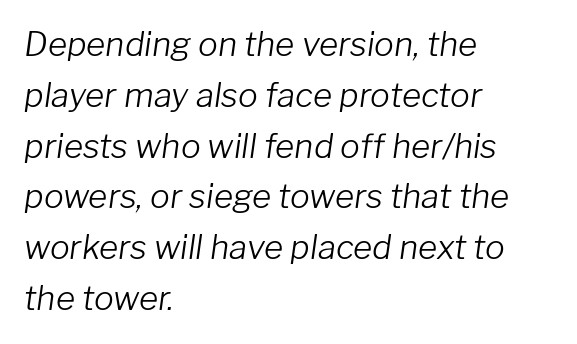
Q: Is the text bold? A: No.
Q: Is the text italic (slanted)? A: Yes, it leans right by about 8 degrees.
Q: Is the text underlined? A: No.
Q: How is the paragraph aligned? A: Left-aligned.
Q: Is the spacing between letters normal or unusually wide? A: Normal.
Q: Is the spacing between lines tight, normal or loose? A: Normal.
Q: Width (condensed, normal, or wide)? A: Normal.
Q: Stroke contrast? A: Low.
Q: x-height? A: Medium.
Q: Monospaced? A: No.
